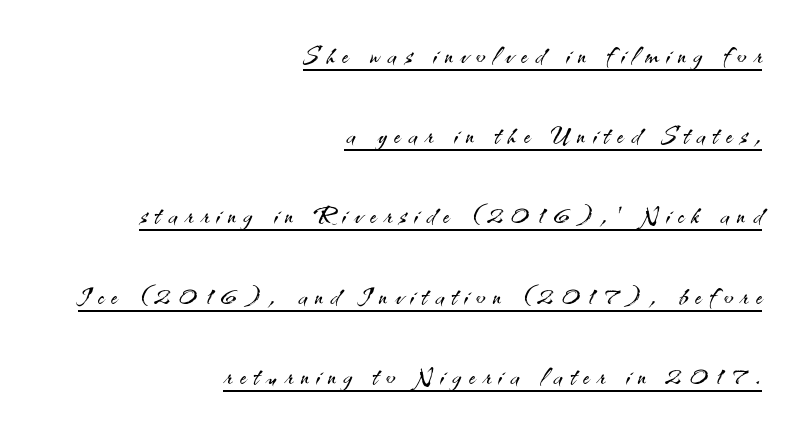
Q: Is the text bold? A: No.
Q: Is the text italic (slanted)? A: Yes.
Q: Is the typeface a serif or a sans-serif typeface? A: Sans-serif.
Q: Is the text underlined? A: Yes.
Q: How is the paragraph aligned? A: Right-aligned.
Q: Is the spacing between letters normal or unusually wide? A: Unusually wide.
Q: Is the spacing between lines tight, normal or loose? A: Loose.
Q: Width (condensed, normal, or wide)? A: Normal.
Q: Stroke contrast? A: Medium.
Q: x-height? A: Small.
Q: Monospaced? A: No.
